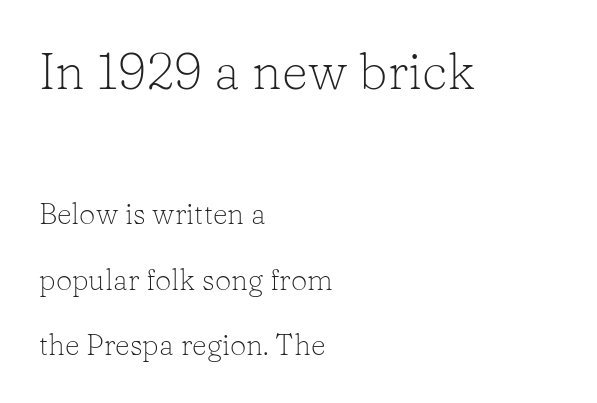
{"serif": "yes", "italic": "no", "bold": "no", "weight": "light", "width": "normal", "stroke_contrast": "low", "x_height": "medium", "monospaced": "no", "underline": "no", "align": "left", "line_spacing": "loose", "line_spacing_ratio": 2.26, "letter_spacing": "normal", "letter_spacing_em": 0.0, "larger_block": "first", "size_ratio": 1.76, "glyph_px": 51}
